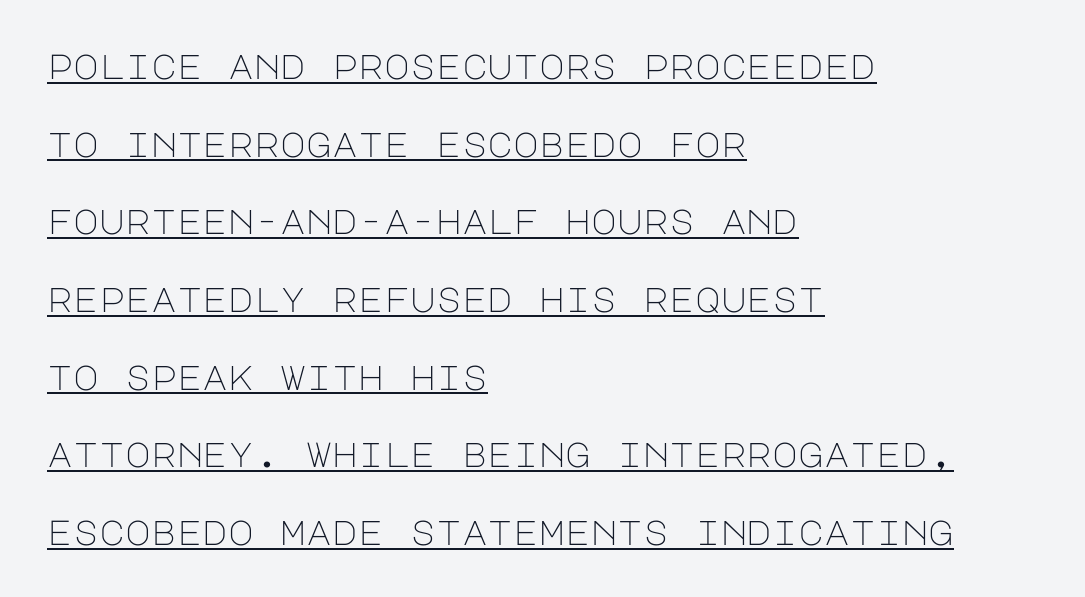
{"serif": "no", "italic": "no", "bold": "no", "weight": "light", "width": "normal", "stroke_contrast": "low", "x_height": "large", "underline": "yes", "align": "left", "line_spacing": "loose", "line_spacing_ratio": 2.22, "letter_spacing": "normal", "letter_spacing_em": 0.0, "glyph_px": 35}
